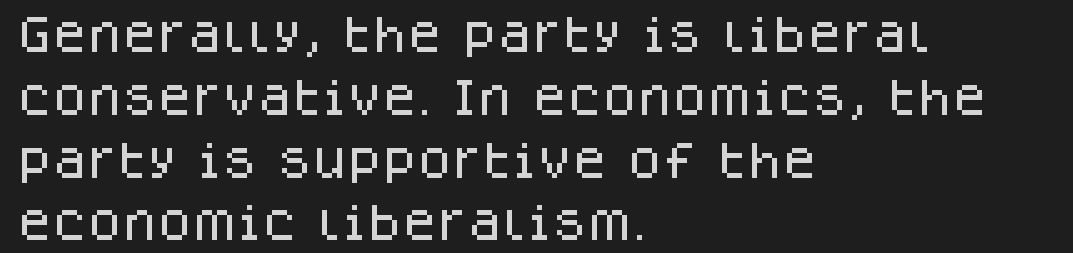
Q: Is the text italic (slanted)? A: No, it is upright.
Q: Is the typeface a serif or a sans-serif typeface? A: Sans-serif.
Q: Is the text underlined? A: No.
Q: How is the paragraph aligned? A: Left-aligned.
Q: Is the spacing between letters normal or unusually wide? A: Normal.
Q: Is the spacing between lines tight, normal or loose? A: Normal.
Q: Width (condensed, normal, or wide)? A: Normal.
Q: Stroke contrast? A: Low.
Q: x-height? A: Large.
Q: Monospaced? A: No.
